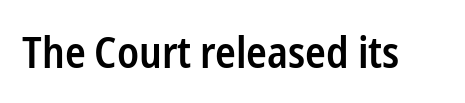
{"serif": "no", "italic": "no", "bold": "semi", "weight": "semibold", "width": "condensed", "stroke_contrast": "low", "x_height": "medium", "monospaced": "no", "underline": "no", "letter_spacing": "normal", "letter_spacing_em": 0.0, "glyph_px": 43}
